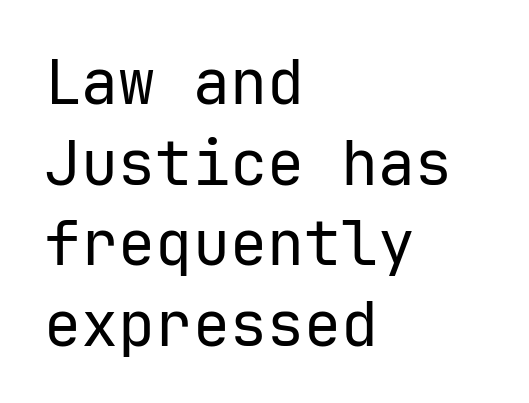
{"serif": "no", "italic": "no", "bold": "no", "weight": "regular", "width": "normal", "stroke_contrast": "low", "x_height": "medium", "underline": "no", "align": "left", "line_spacing": "normal", "line_spacing_ratio": 1.3, "letter_spacing": "normal", "letter_spacing_em": 0.0, "glyph_px": 62}
